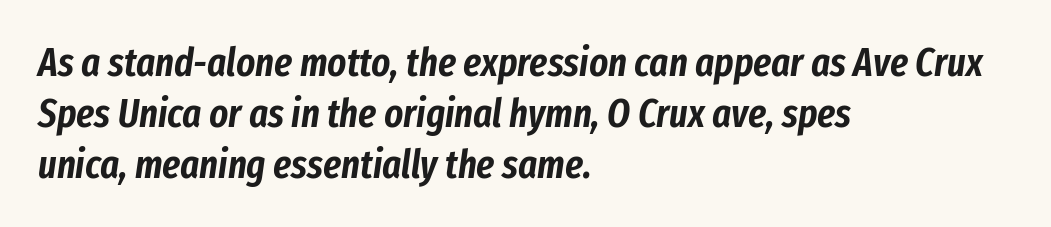
The image shows 40 px condensed type, italic (leaning right); set left-aligned, normal line spacing (1.27x), normal letter spacing, not underlined; low stroke contrast and a medium x-height.
